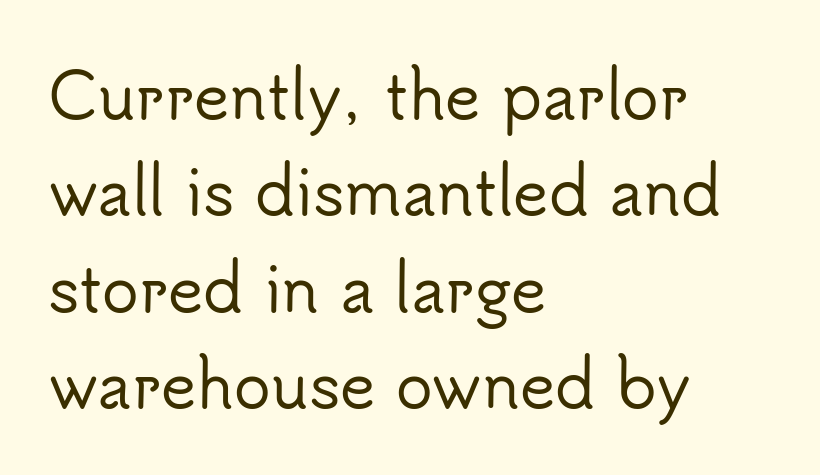
Q: Is the text italic (slanted)? A: No, it is upright.
Q: Is the typeface a serif or a sans-serif typeface? A: Sans-serif.
Q: Is the text underlined? A: No.
Q: How is the paragraph aligned? A: Left-aligned.
Q: Is the spacing between letters normal or unusually wide? A: Normal.
Q: Is the spacing between lines tight, normal or loose? A: Normal.
Q: Width (condensed, normal, or wide)? A: Normal.
Q: Stroke contrast? A: Low.
Q: x-height? A: Small.
Q: Monospaced? A: No.
